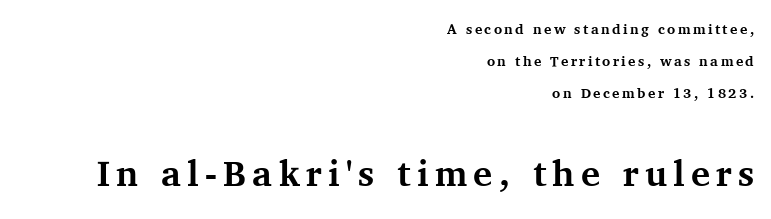
Here the designer chose a conventional face with non-uniform glyph widths. The space beneath each line is pristine and unruled. The letters stand upright; this is a roman face. These lines are set flush right with a ragged left edge. Typographically, this falls in the serif category.
